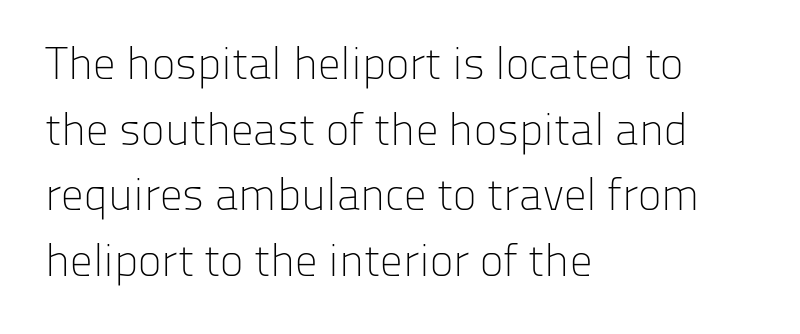
Compared with typical paragraphs, the rows here are spaced about the same. This sample has the flowing, uneven cadence of proportional lettering. The typeface has the unassuming heft of standard copy or less. Serif or sans? Sans — the stroke terminals are bare. Any mark beneath the type? The region is blank. Layout note: lines flush left.
